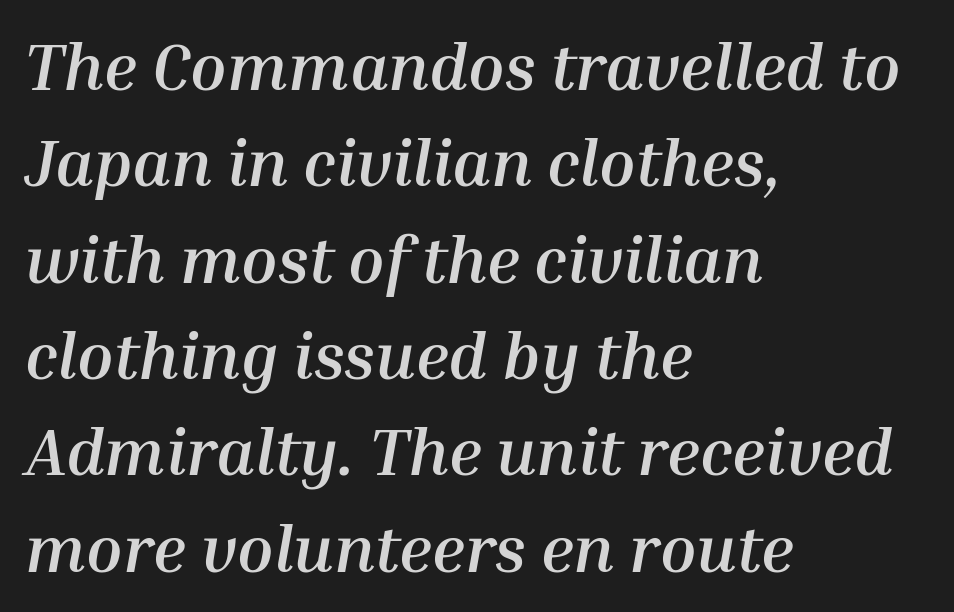
The letters advance in unequal steps, a hallmark of proportional type. How are the letters spaced? Ordinarily, with no added tracking. Strokes here are thick enough to call this a true bold. The rag falls on the right side of this text block. The glyphs look as if they've been sheared to an angle.
